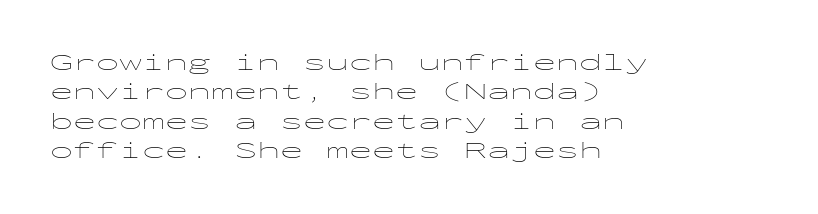
Q: Is the text bold? A: No.
Q: Is the text italic (slanted)? A: No, it is upright.
Q: Is the text underlined? A: No.
Q: How is the paragraph aligned? A: Left-aligned.
Q: Is the spacing between letters normal or unusually wide? A: Normal.
Q: Is the spacing between lines tight, normal or loose? A: Normal.
